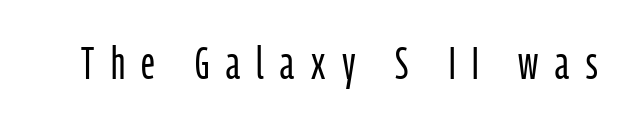
Q: Is the text bold? A: No.
Q: Is the text italic (slanted)? A: No, it is upright.
Q: Is the typeface a serif or a sans-serif typeface? A: Sans-serif.
Q: Is the text underlined? A: No.
Q: Is the spacing between letters normal or unusually wide? A: Unusually wide.
Q: Width (condensed, normal, or wide)? A: Condensed.
Q: Stroke contrast? A: Low.
Q: x-height? A: Medium.
Q: Monospaced? A: No.
